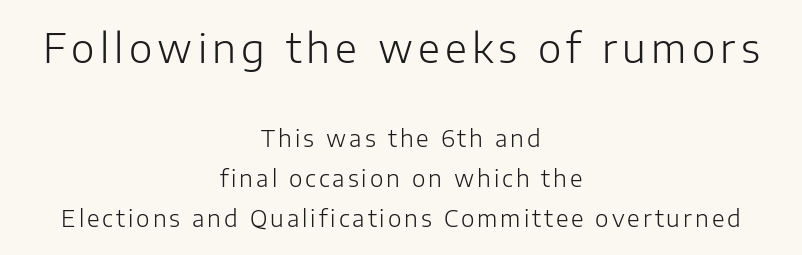
Q: Is the text bold? A: No.
Q: Is the text italic (slanted)? A: No, it is upright.
Q: Is the typeface a serif or a sans-serif typeface? A: Sans-serif.
Q: Is the text underlined? A: No.
Q: How is the paragraph aligned? A: Centered.
Q: Which block of text is set in a larger size, the first (top) or the second (bottom)? A: The first (top) one.
Q: Width (condensed, normal, or wide)? A: Normal.
Q: Stroke contrast? A: Low.
Q: x-height? A: Medium.
Q: Monospaced? A: No.
